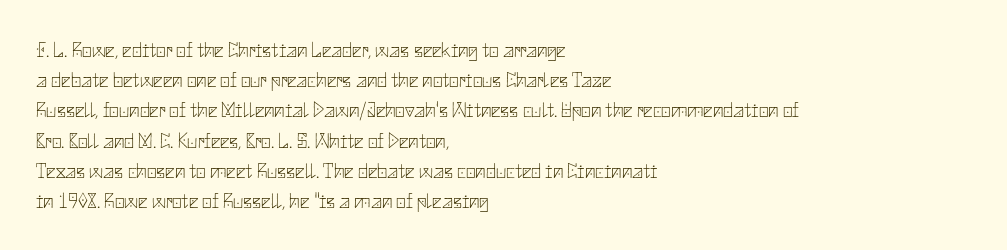
Regarding leading, the lines here are spaced in the standard way. Underline: absent. A classic flush-left, rag-right setting is used for this passage. Every character sits straight up, as roman type does.
